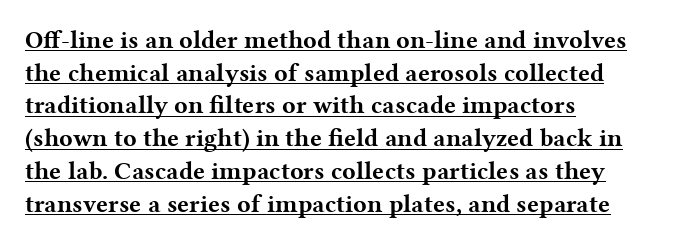
Compared with typical body copy, the letter spacing here is the same. Descenders here cross a horizontal rule under the line. This block has exactly the height ordinary leading produces. A typesetter would mark this as roman, not italic. Students, this is bold: see how much ink each stroke carries.
